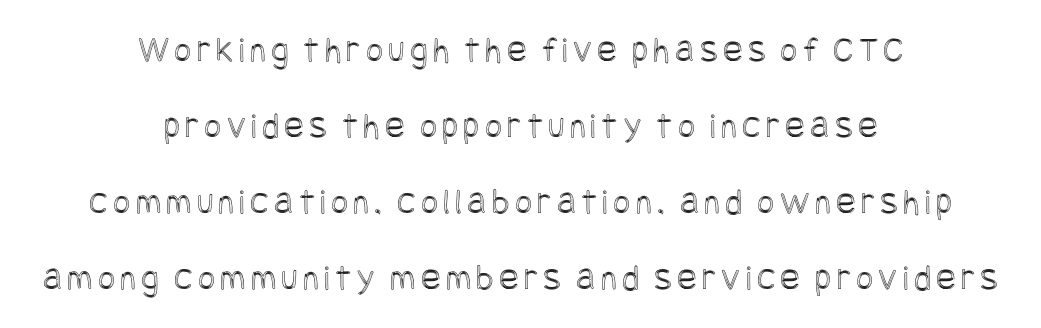
{"italic": "no", "width": "condensed", "x_height": "large", "underline": "no", "align": "center", "line_spacing": "loose", "line_spacing_ratio": 2.05, "glyph_px": 37}
